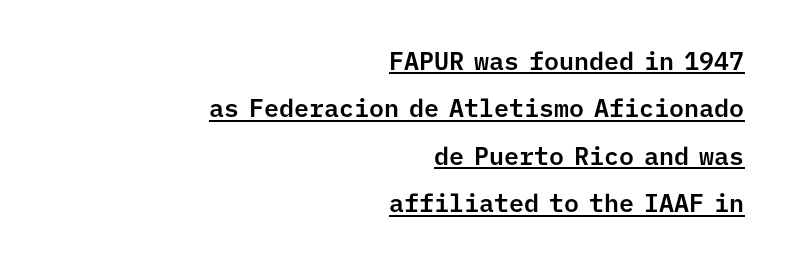
In terms of leading, this rendering errs on the spacious side. Posture: straight, roman, zero tilt. Letter spacing: default. Is the block centered? No — it sits flush against the right margin. This is underlined copy, the kind a proofreader might mark for attention.
